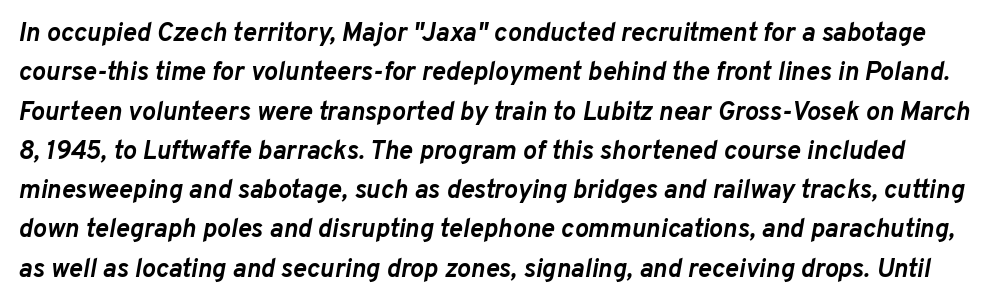
Q: Is the text bold? A: Yes.
Q: Is the text italic (slanted)? A: Yes, it leans right by about 10 degrees.
Q: Is the text underlined? A: No.
Q: Is the spacing between letters normal or unusually wide? A: Normal.
Q: Is the spacing between lines tight, normal or loose? A: Normal.
